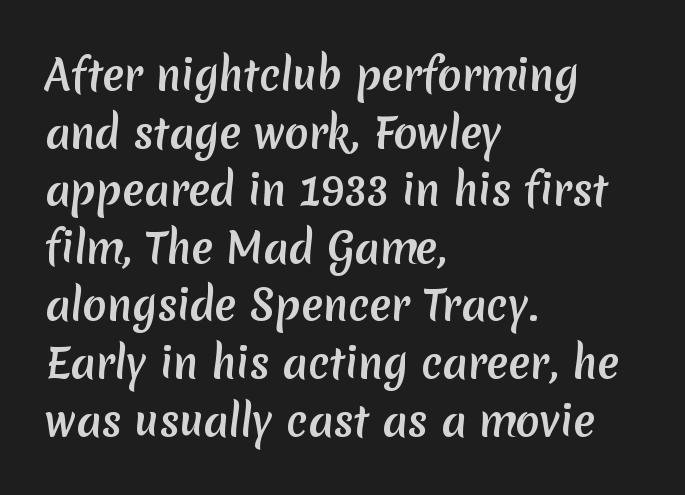
Q: Is the text bold? A: Yes.
Q: Is the typeface a serif or a sans-serif typeface? A: Sans-serif.
Q: Is the text underlined? A: No.
Q: How is the paragraph aligned? A: Left-aligned.
Q: Is the spacing between letters normal or unusually wide? A: Normal.
Q: Is the spacing between lines tight, normal or loose? A: Normal.
Q: Width (condensed, normal, or wide)? A: Normal.
Q: Stroke contrast? A: Low.
Q: x-height? A: Medium.
Q: Monospaced? A: No.
